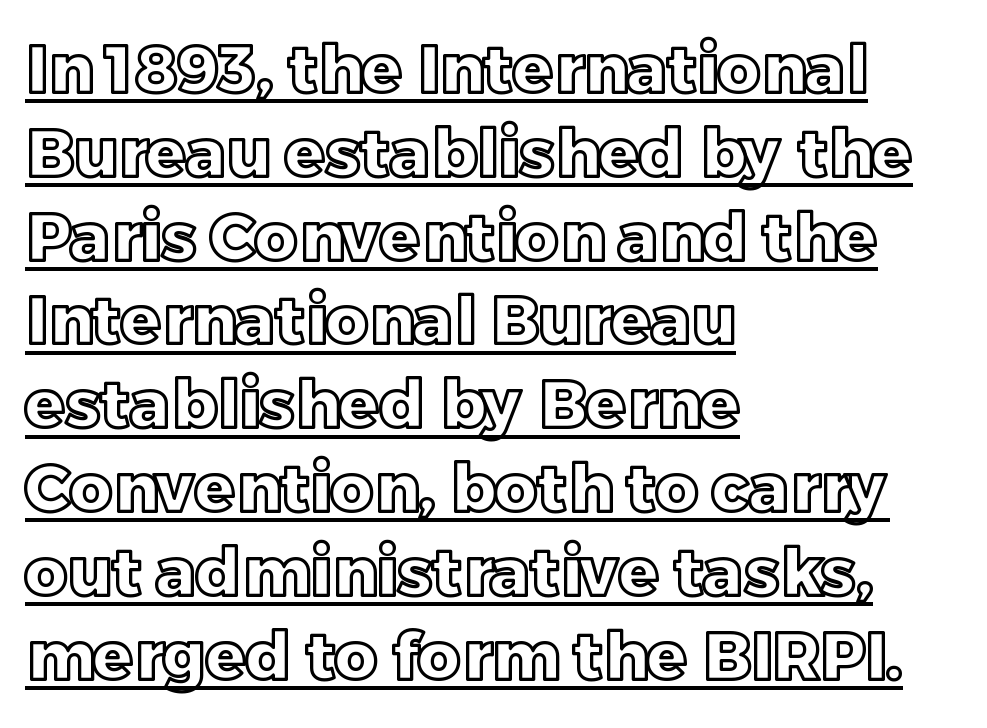
The image shows 66 px text type, upright; set left-aligned, normal line spacing (1.27x), normal letter spacing, underlined; a large x-height.
